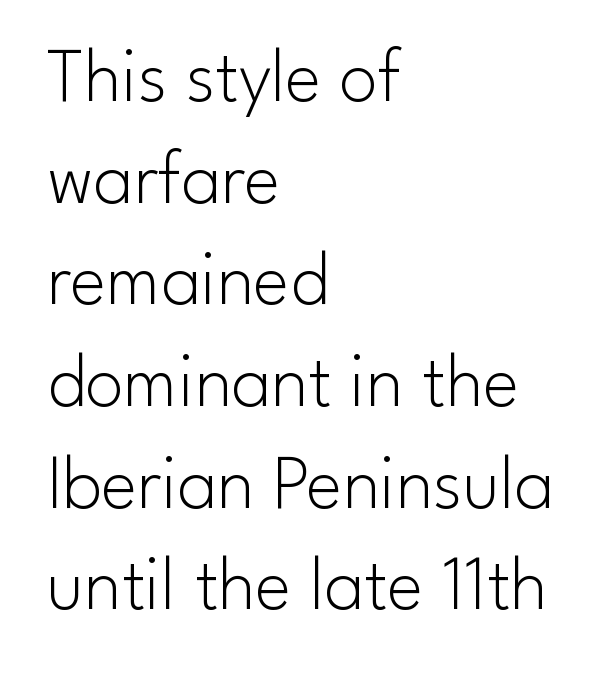
{"serif": "no", "italic": "no", "bold": "no", "weight": "light", "width": "normal", "stroke_contrast": "low", "x_height": "small", "monospaced": "no", "underline": "no", "align": "left", "line_spacing": "normal", "line_spacing_ratio": 1.32, "letter_spacing": "normal", "letter_spacing_em": 0.0, "glyph_px": 77}
